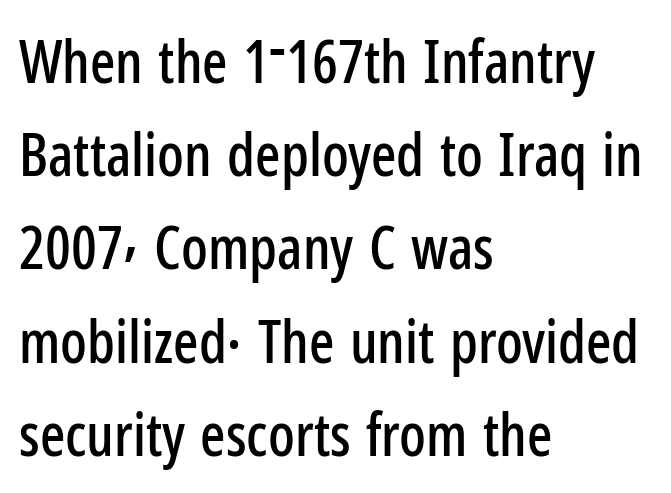
Q: Is the text italic (slanted)? A: No, it is upright.
Q: Is the typeface a serif or a sans-serif typeface? A: Sans-serif.
Q: Is the text underlined? A: No.
Q: How is the paragraph aligned? A: Left-aligned.
Q: Is the spacing between letters normal or unusually wide? A: Normal.
Q: Is the spacing between lines tight, normal or loose? A: Normal.
Q: Width (condensed, normal, or wide)? A: Condensed.
Q: Stroke contrast? A: Low.
Q: x-height? A: Medium.
Q: Monospaced? A: No.
